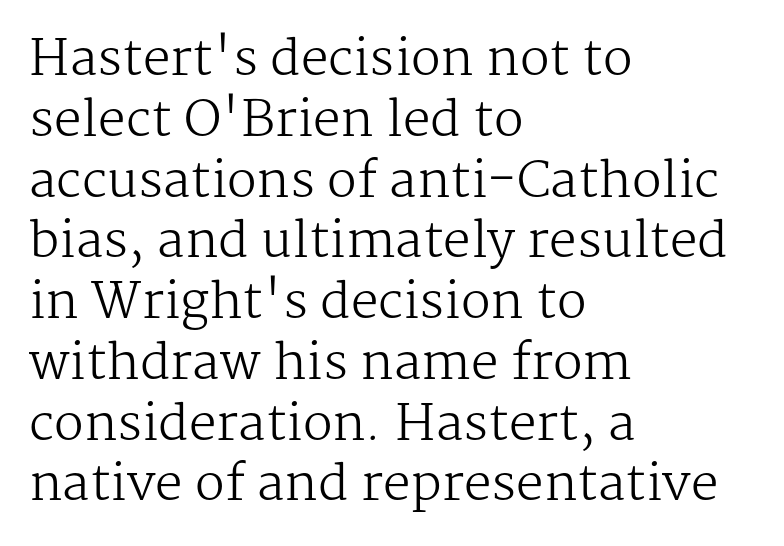
Glyph-to-glyph distance matches everyday printed text. Small tapered or slab feet sit at the stroke ends, so this counts as serif. The baseline area is clear. This sample uses an upright cut, with every glyph sitting square on the baseline. The letters advance in unequal steps, a hallmark of proportional type. Visually the block forms a straight wall on the left and a jagged coastline on the right.
